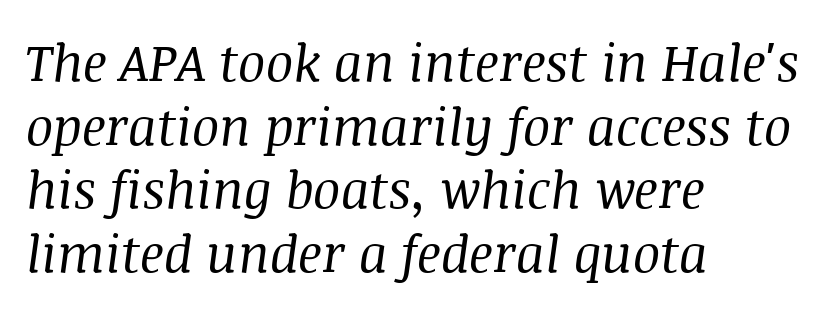
{"serif": "yes", "italic": "yes", "lean": "right", "slant_degrees": 8, "bold": "no", "weight": "regular", "width": "normal", "stroke_contrast": "medium", "x_height": "large", "monospaced": "no", "underline": "no", "align": "left", "line_spacing": "normal", "line_spacing_ratio": 1.25, "letter_spacing": "normal", "letter_spacing_em": 0.0, "glyph_px": 51}
